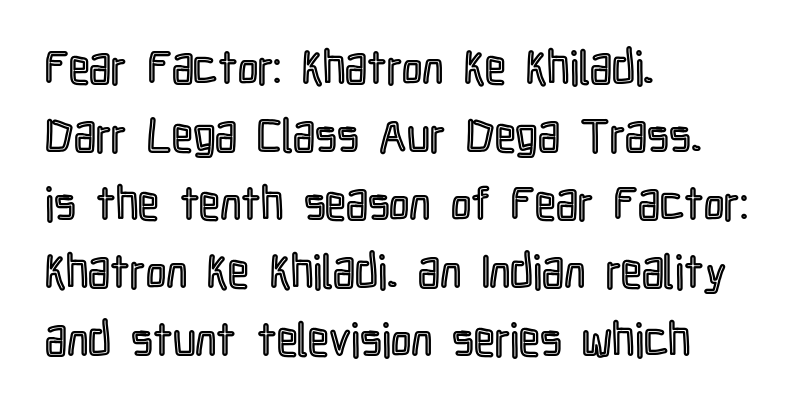
The image shows 46 px condensed type, upright; set left-aligned, normal line spacing (1.48x), normal letter spacing, not underlined; a medium x-height.
